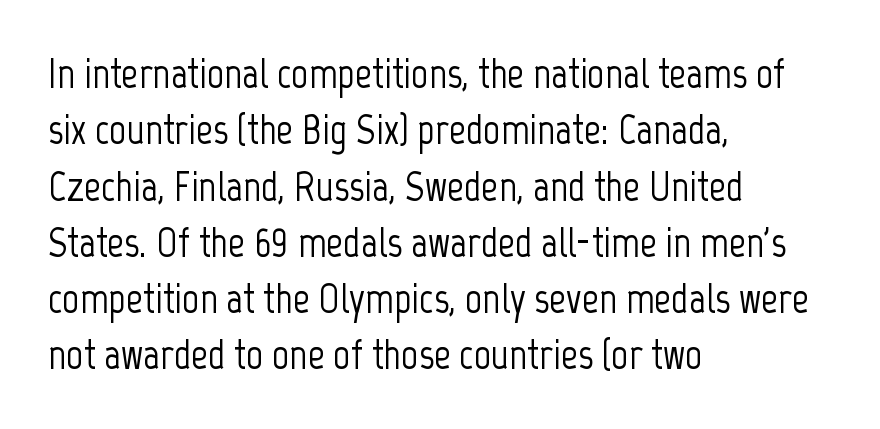
Q: Is the text italic (slanted)? A: No, it is upright.
Q: Is the typeface a serif or a sans-serif typeface? A: Sans-serif.
Q: Is the text underlined? A: No.
Q: How is the paragraph aligned? A: Left-aligned.
Q: Is the spacing between letters normal or unusually wide? A: Normal.
Q: Is the spacing between lines tight, normal or loose? A: Normal.
Q: Width (condensed, normal, or wide)? A: Condensed.
Q: Stroke contrast? A: Low.
Q: x-height? A: Medium.
Q: Monospaced? A: No.
